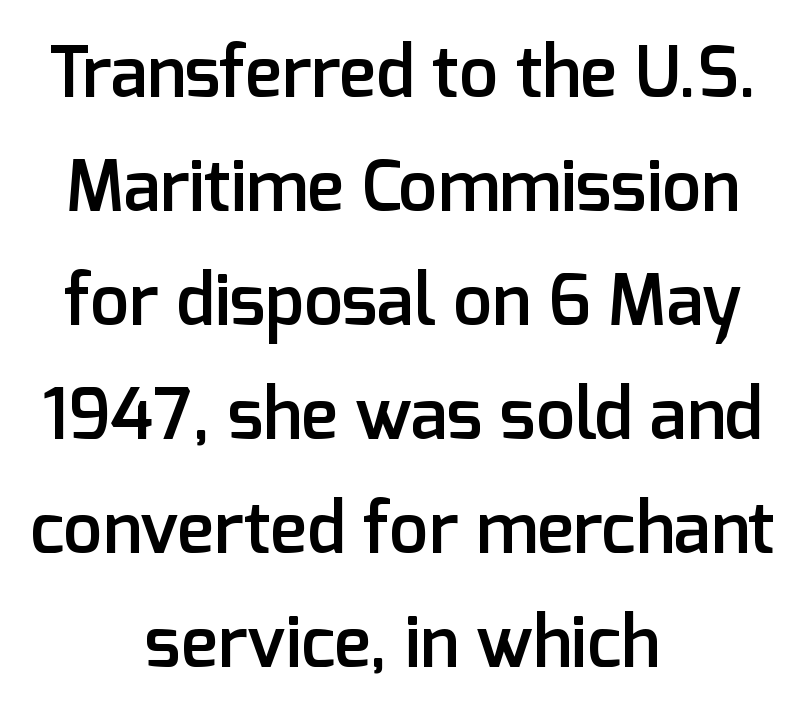
Q: Is the text bold? A: Semi-bold.
Q: Is the text italic (slanted)? A: No, it is upright.
Q: Is the typeface a serif or a sans-serif typeface? A: Sans-serif.
Q: Is the text underlined? A: No.
Q: How is the paragraph aligned? A: Centered.
Q: Is the spacing between letters normal or unusually wide? A: Normal.
Q: Is the spacing between lines tight, normal or loose? A: Normal.
Q: Width (condensed, normal, or wide)? A: Normal.
Q: Stroke contrast? A: Low.
Q: x-height? A: Medium.
Q: Monospaced? A: No.
